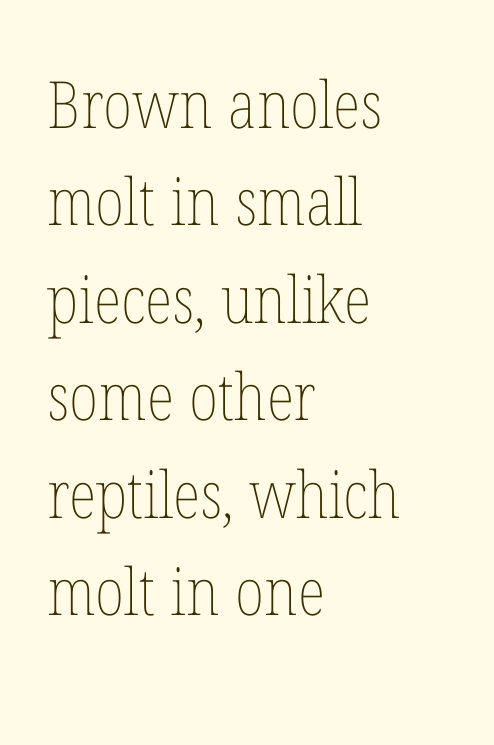
The image shows 65 px thin, condensed type, upright; set left-aligned, normal line spacing (1.5x), normal letter spacing, not underlined; low stroke contrast and a medium x-height.
